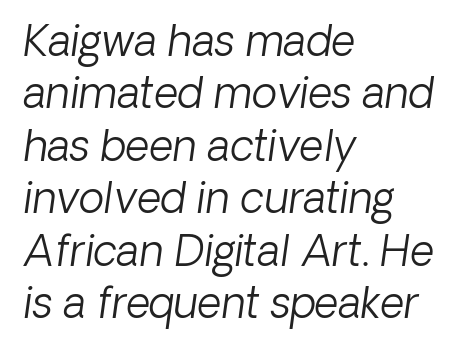
Is the type heavy? It reads as light-to-regular instead. Horizontal alignment here is leftward, the default for most running prose. Serif or sans? Sans — the stroke terminals are bare. The designer left line spacing at the default. Proportional: the letters do not fall into vertical columns. Any mark beneath the type? The region is blank.
